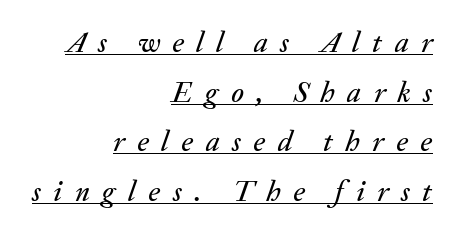
The image shows 29 px text type, italic (leaning right); set right-aligned, line spacing 1.71x, unusually wide letter spacing (+0.43 em), underlined; medium stroke contrast and a medium x-height.
